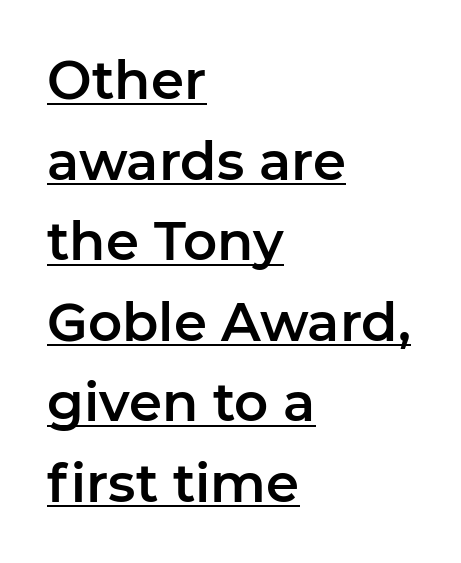
Q: Is the text italic (slanted)? A: No, it is upright.
Q: Is the typeface a serif or a sans-serif typeface? A: Sans-serif.
Q: Is the text underlined? A: Yes.
Q: How is the paragraph aligned? A: Left-aligned.
Q: Is the spacing between letters normal or unusually wide? A: Normal.
Q: Is the spacing between lines tight, normal or loose? A: Normal.
Q: Width (condensed, normal, or wide)? A: Normal.
Q: Stroke contrast? A: Low.
Q: x-height? A: Medium.
Q: Monospaced? A: No.
